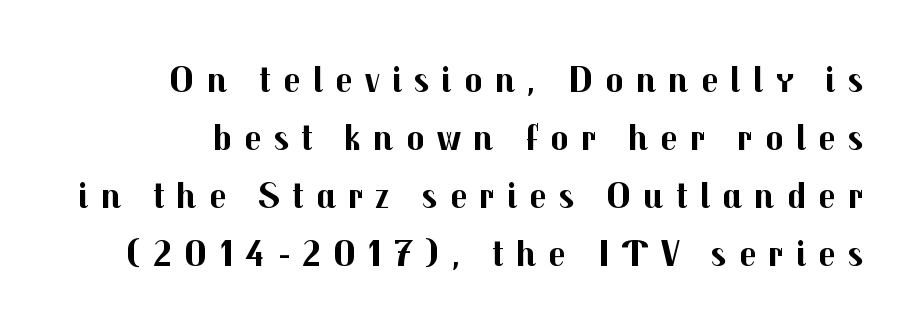
Observe the wide spacing: letters keep a clear distance from each other. Decoration check: the copy has no underline. This rendering employs a face without finishing strokes, i.e., a sans-serif. Every character sits straight up, as roman type does. Emphasis by weight is at full strength: bold. A typesetter would call this proportional, since set widths differ per character.
